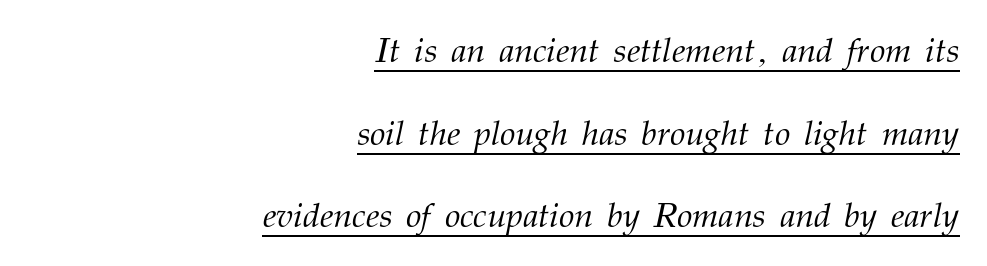
The image shows 35 px light serif type, italic (leaning right); set right-aligned, loose line spacing (2.36x), normal letter spacing, underlined; medium stroke contrast and a medium x-height.
